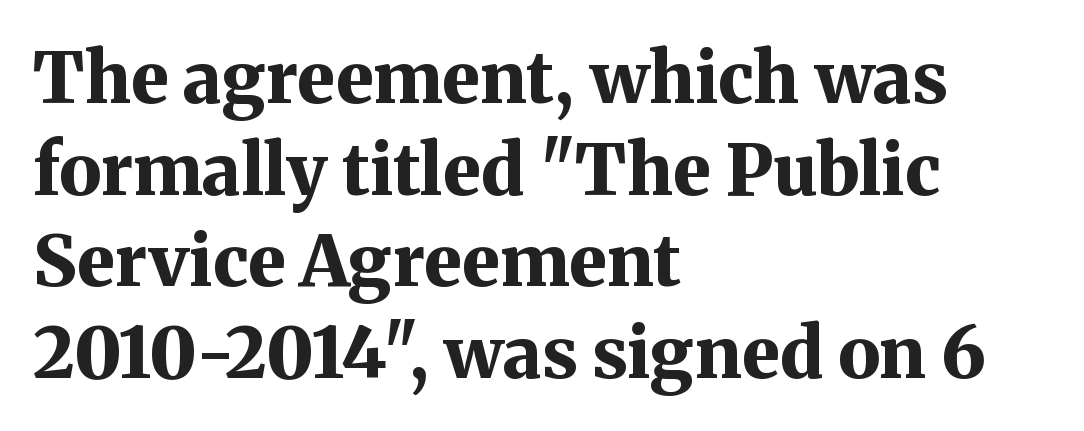
The image shows 71 px bold serif type, upright; set left-aligned, normal line spacing (1.29x), normal letter spacing, not underlined; medium stroke contrast and a medium x-height.
